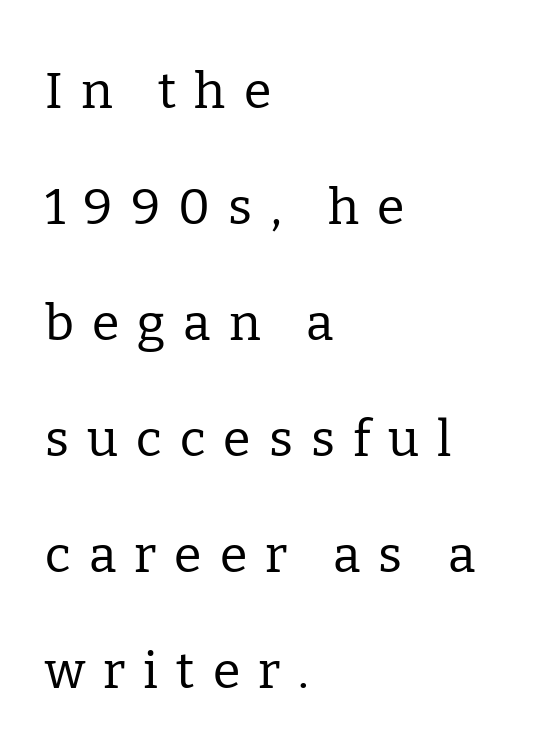
Q: Is the text bold? A: No.
Q: Is the text italic (slanted)? A: No, it is upright.
Q: Is the typeface a serif or a sans-serif typeface? A: Serif.
Q: Is the text underlined? A: No.
Q: How is the paragraph aligned? A: Left-aligned.
Q: Is the spacing between letters normal or unusually wide? A: Unusually wide.
Q: Is the spacing between lines tight, normal or loose? A: Loose.
Q: Width (condensed, normal, or wide)? A: Normal.
Q: Stroke contrast? A: Low.
Q: x-height? A: Medium.
Q: Monospaced? A: No.
